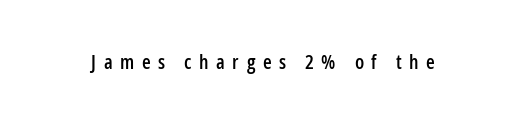
The image shows 20 px text type, upright; set unusually wide letter spacing (+0.38 em), not underlined.
